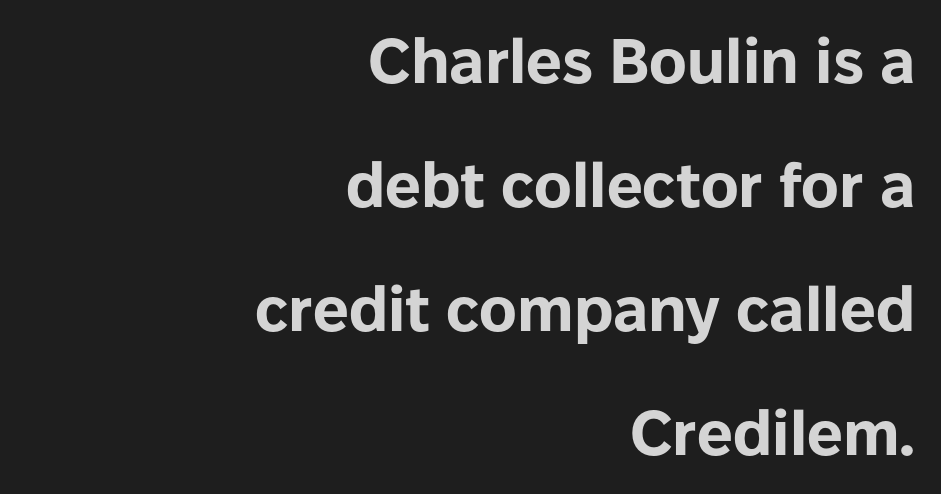
The image shows 63 px bold sans-serif type, upright; set right-aligned, loose line spacing (1.97x), normal letter spacing, not underlined; low stroke contrast and a medium x-height.
